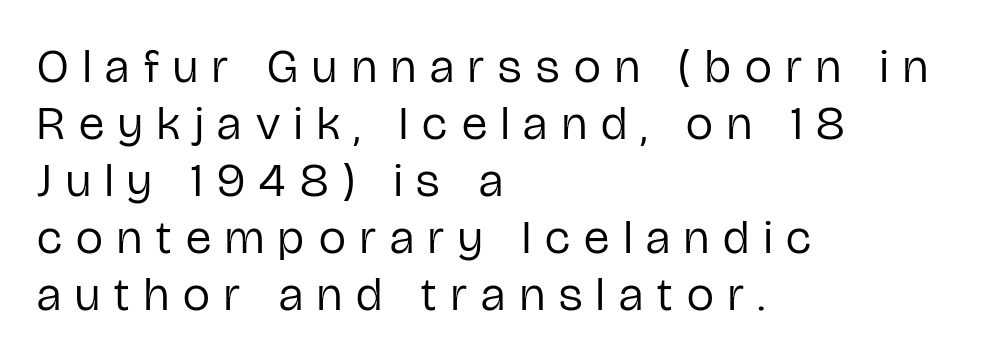
Q: Is the text bold? A: No.
Q: Is the text italic (slanted)? A: No, it is upright.
Q: Is the typeface a serif or a sans-serif typeface? A: Sans-serif.
Q: Is the text underlined? A: No.
Q: How is the paragraph aligned? A: Left-aligned.
Q: Is the spacing between letters normal or unusually wide? A: Unusually wide.
Q: Width (condensed, normal, or wide)? A: Condensed.
Q: Stroke contrast? A: Low.
Q: x-height? A: Medium.
Q: Monospaced? A: No.
